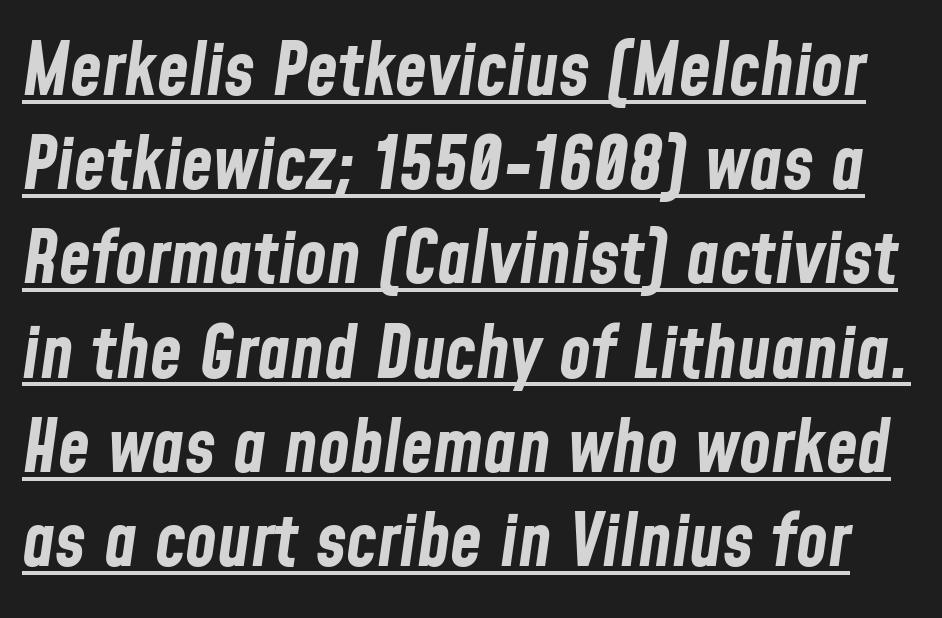
The image shows 73 px bold, condensed type, italic (leaning right); set normal line spacing (1.29x), normal letter spacing, underlined; low stroke contrast and a medium x-height.
